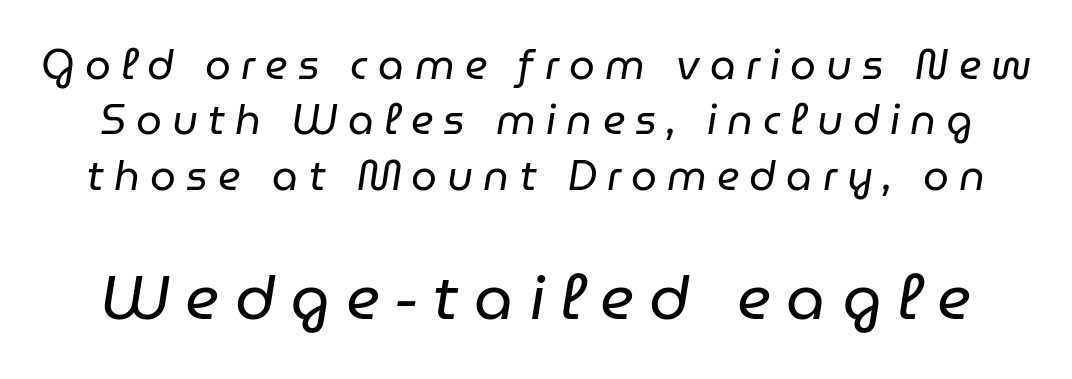
The image shows 62 px regular-weight type, italic (leaning right); set normal line spacing (1.35x), unusually wide letter spacing (+0.25 em), not underlined; the second (bottom) block is 1.51x larger; low stroke contrast and a medium x-height.
